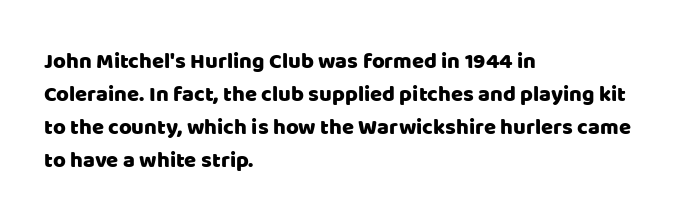
A clean baseline with only descenders dipping below it. Standard letterfit; no display-style spreading of the glyphs. Notice how descenders clear the ascenders below comfortably — that's standard leading. It's the straight-up-and-down kind of type. Does the copy run flush right? No — it runs flush left.
